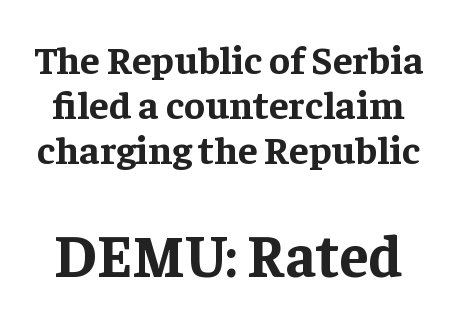
Q: Is the text bold? A: Yes.
Q: Is the text italic (slanted)? A: No, it is upright.
Q: Is the typeface a serif or a sans-serif typeface? A: Serif.
Q: Is the text underlined? A: No.
Q: Is the spacing between letters normal or unusually wide? A: Normal.
Q: Is the spacing between lines tight, normal or loose? A: Tight.
Q: Which block of text is set in a larger size, the first (top) or the second (bottom)? A: The second (bottom) one.
Q: Width (condensed, normal, or wide)? A: Normal.
Q: Stroke contrast? A: Low.
Q: x-height? A: Medium.
Q: Monospaced? A: No.
